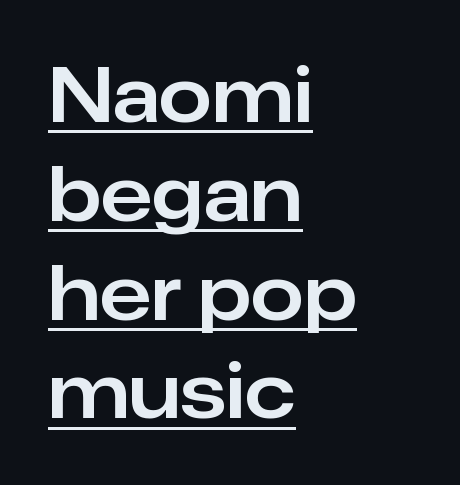
{"serif": "no", "italic": "no", "width": "normal", "stroke_contrast": "low", "x_height": "medium", "monospaced": "no", "underline": "yes", "align": "left", "line_spacing": "normal", "line_spacing_ratio": 1.3, "letter_spacing": "normal", "letter_spacing_em": 0.0, "glyph_px": 76}
